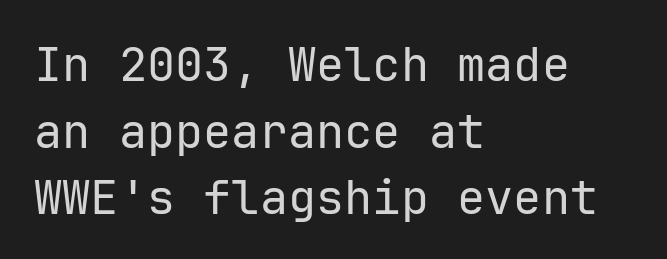
The image shows 47 px regular-weight sans-serif type, upright, monospaced; set left-aligned, normal line spacing (1.42x), normal letter spacing, not underlined; low stroke contrast and a medium x-height.
